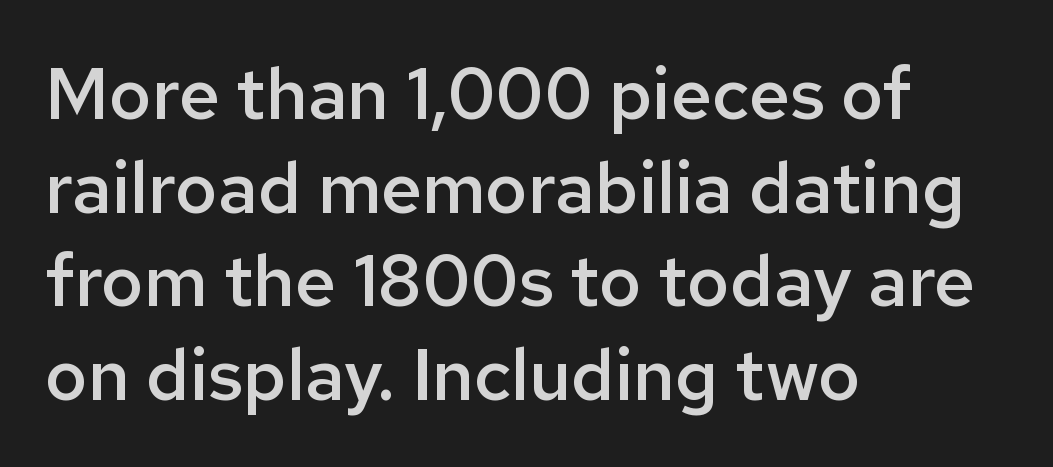
{"serif": "no", "italic": "no", "bold": "semi", "weight": "semibold", "width": "normal", "stroke_contrast": "low", "x_height": "medium", "monospaced": "no", "underline": "no", "align": "left", "line_spacing": "normal", "line_spacing_ratio": 1.3, "letter_spacing": "normal", "letter_spacing_em": 0.0, "glyph_px": 72}
